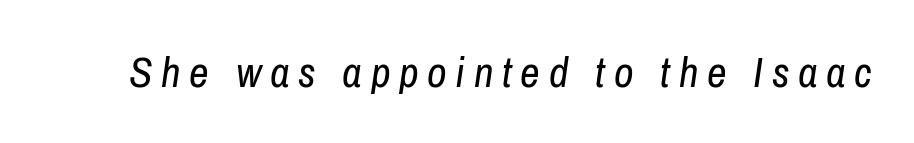
The image shows 43 px regular-weight, condensed type, italic (leaning right); set unusually wide letter spacing (+0.2 em), not underlined; low stroke contrast and a medium x-height.
